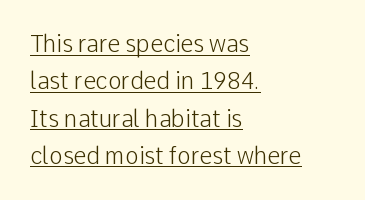
{"italic": "no", "bold": "no", "underline": "yes", "align": "left", "line_spacing": "normal", "line_spacing_ratio": 1.62, "letter_spacing": "normal", "letter_spacing_em": 0.0, "glyph_px": 23}
